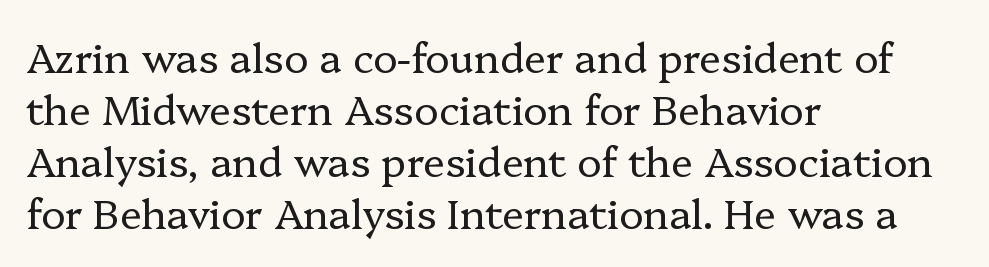
{"serif": "yes", "italic": "no", "bold": "no", "weight": "regular", "width": "normal", "stroke_contrast": "low", "x_height": "medium", "monospaced": "no", "underline": "no", "align": "left", "line_spacing": "normal", "line_spacing_ratio": 1.27, "letter_spacing": "normal", "letter_spacing_em": 0.0, "glyph_px": 41}
